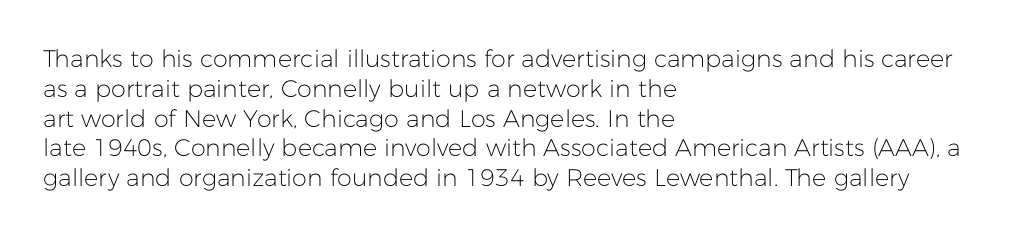
If you drew a line through each stem, it would be perfectly vertical. Tracking value appears to be zero — textbook default spacing. The rag falls on the right side of this text block. The face looks like a standard text weight, possibly lighter. The string is rendered with underlining switched off.
